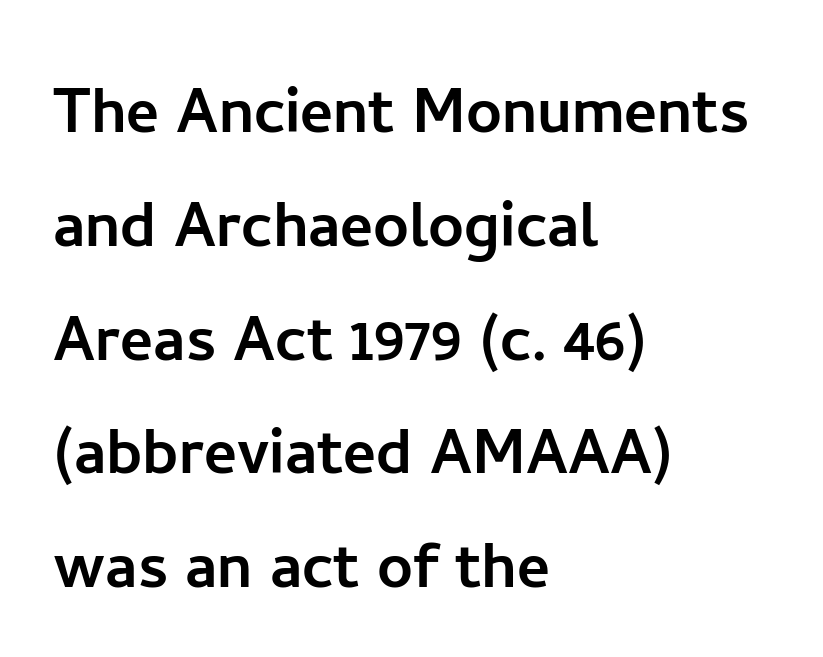
Q: Is the text italic (slanted)? A: No, it is upright.
Q: Is the typeface a serif or a sans-serif typeface? A: Sans-serif.
Q: Is the text underlined? A: No.
Q: How is the paragraph aligned? A: Left-aligned.
Q: Is the spacing between letters normal or unusually wide? A: Normal.
Q: Is the spacing between lines tight, normal or loose? A: Normal.
Q: Width (condensed, normal, or wide)? A: Normal.
Q: Stroke contrast? A: Low.
Q: x-height? A: Medium.
Q: Monospaced? A: No.
